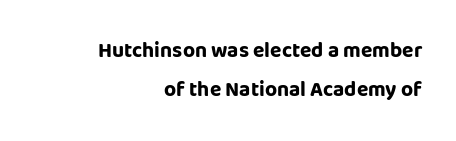
Q: Is the text bold? A: Yes.
Q: Is the text italic (slanted)? A: No, it is upright.
Q: Is the text underlined? A: No.
Q: How is the paragraph aligned? A: Right-aligned.
Q: Is the spacing between letters normal or unusually wide? A: Normal.
